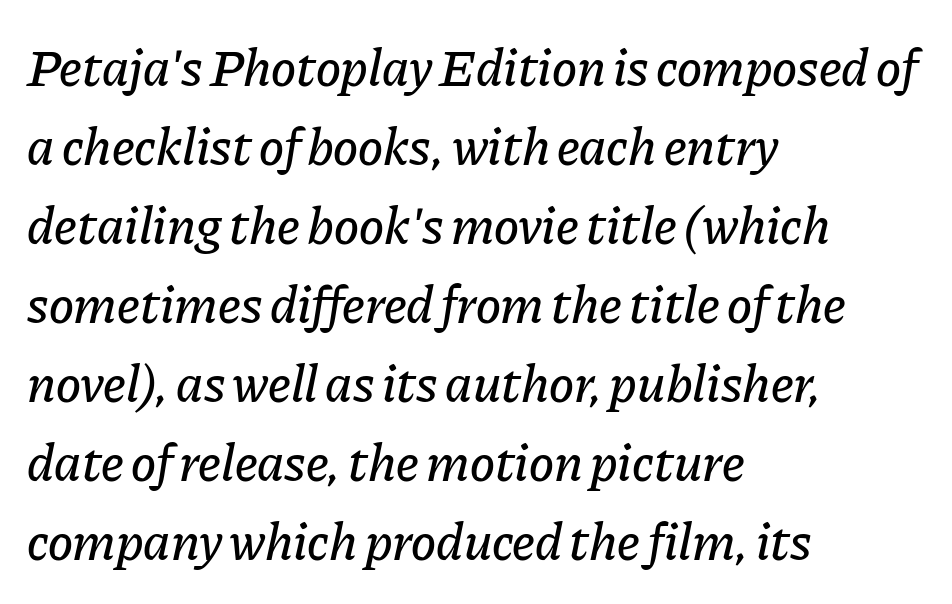
{"italic": "yes", "lean": "right", "slant_degrees": 11, "width": "normal", "stroke_contrast": "low", "x_height": "medium", "monospaced": "no", "underline": "no", "align": "left", "line_spacing": "normal", "line_spacing_ratio": 1.49, "letter_spacing": "normal", "letter_spacing_em": 0.0, "glyph_px": 53}
